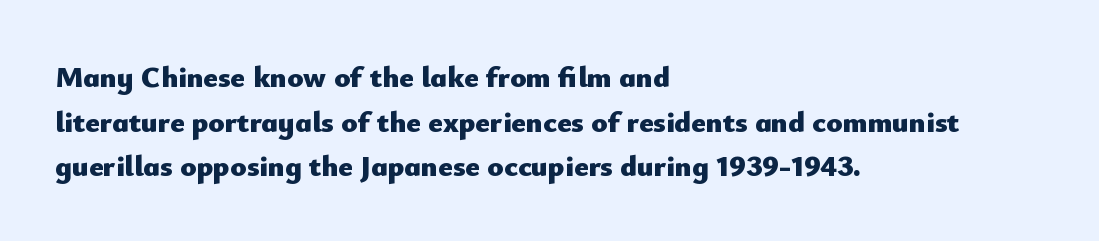
Q: Is the text bold? A: Yes.
Q: Is the text italic (slanted)? A: No, it is upright.
Q: Is the typeface a serif or a sans-serif typeface? A: Sans-serif.
Q: Is the text underlined? A: No.
Q: How is the paragraph aligned? A: Left-aligned.
Q: Is the spacing between letters normal or unusually wide? A: Normal.
Q: Is the spacing between lines tight, normal or loose? A: Normal.
Q: Width (condensed, normal, or wide)? A: Normal.
Q: Stroke contrast? A: Low.
Q: x-height? A: Small.
Q: Monospaced? A: No.
